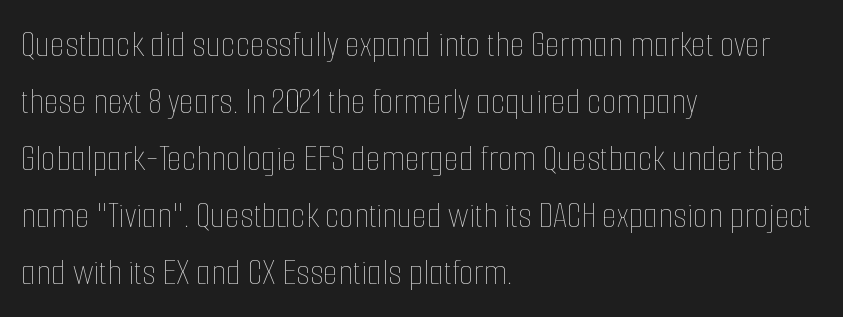
You could call the tracking neutral — neither tight nor loose. Regarding leading, the lines here are spaced in the standard way. The rendering anchors every line to the left-hand side. A roman cut, with each character standing at attention.
